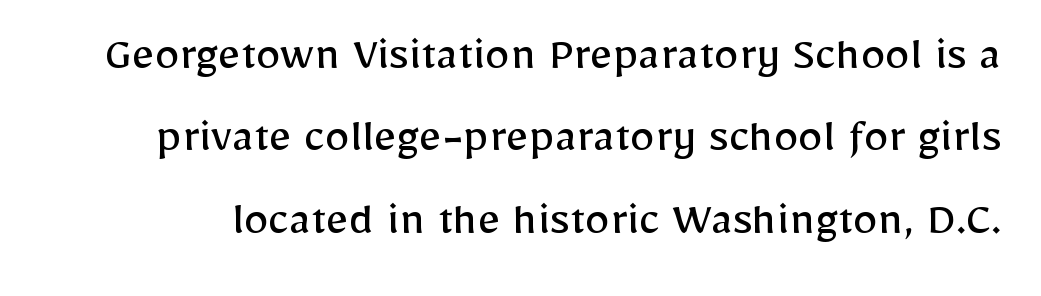
Q: Is the text bold? A: No.
Q: Is the text italic (slanted)? A: No, it is upright.
Q: Is the typeface a serif or a sans-serif typeface? A: Sans-serif.
Q: Is the text underlined? A: No.
Q: Is the spacing between letters normal or unusually wide? A: Normal.
Q: Is the spacing between lines tight, normal or loose? A: Normal.
Q: Width (condensed, normal, or wide)? A: Normal.
Q: Stroke contrast? A: Low.
Q: x-height? A: Medium.
Q: Monospaced? A: No.
